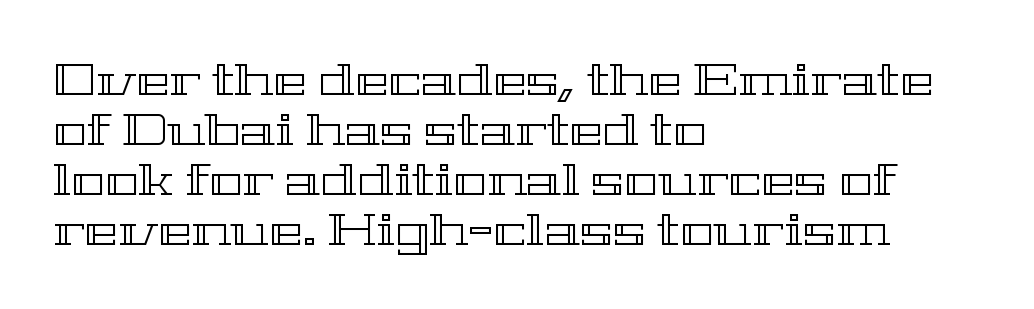
The image shows 45 px wide type, upright; set left-aligned, tight line spacing (1.11x), normal letter spacing, not underlined; a medium x-height.
